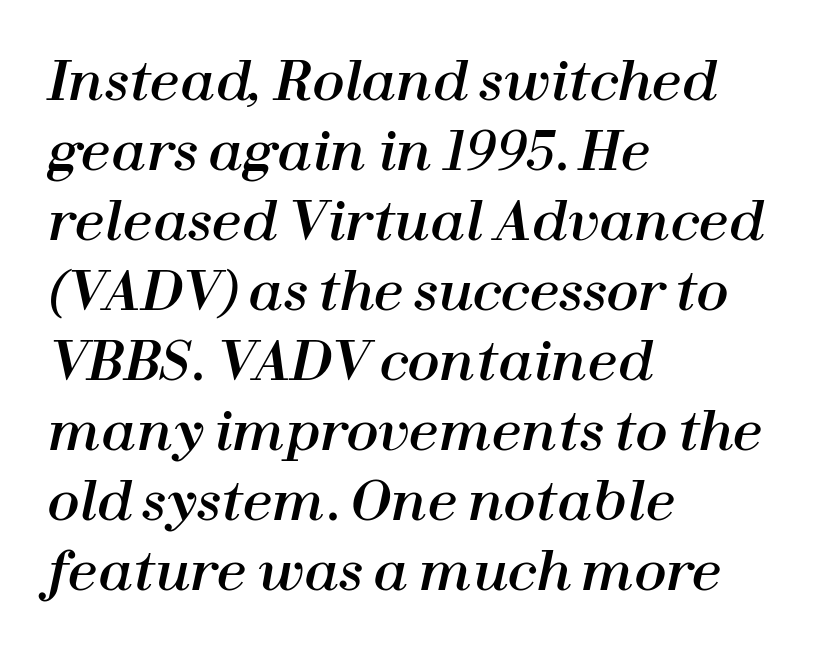
The image shows 53 px text type, italic (leaning right); set left-aligned, normal line spacing (1.32x), normal letter spacing, not underlined; high stroke contrast and a medium x-height.
